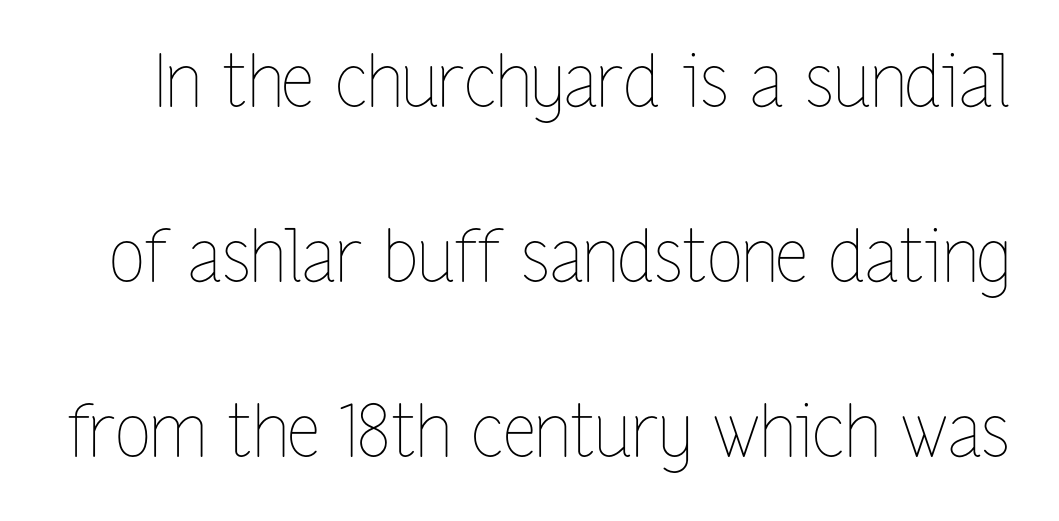
Q: Is the text bold? A: No.
Q: Is the text italic (slanted)? A: No, it is upright.
Q: Is the text underlined? A: No.
Q: Is the spacing between letters normal or unusually wide? A: Normal.
Q: Is the spacing between lines tight, normal or loose? A: Loose.
Q: Width (condensed, normal, or wide)? A: Condensed.
Q: Stroke contrast? A: Low.
Q: x-height? A: Medium.
Q: Monospaced? A: No.
